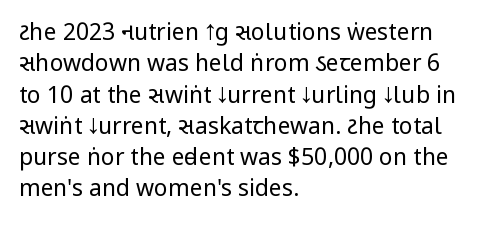
{"italic": "no", "bold": "no", "underline": "no", "align": "left", "line_spacing": "normal", "line_spacing_ratio": 1.36, "letter_spacing": "normal", "letter_spacing_em": 0.0, "glyph_px": 23}
